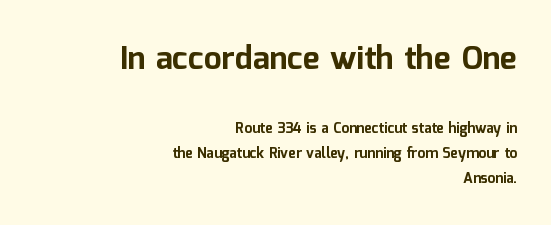
No word sits above an underline. The horizontal fit of the characters is conventional and even. Compared with an ordinary text face, these strokes are far heavier — a full bold. The specimen reads as upright at a glance. Where is the straight margin? On the right.
